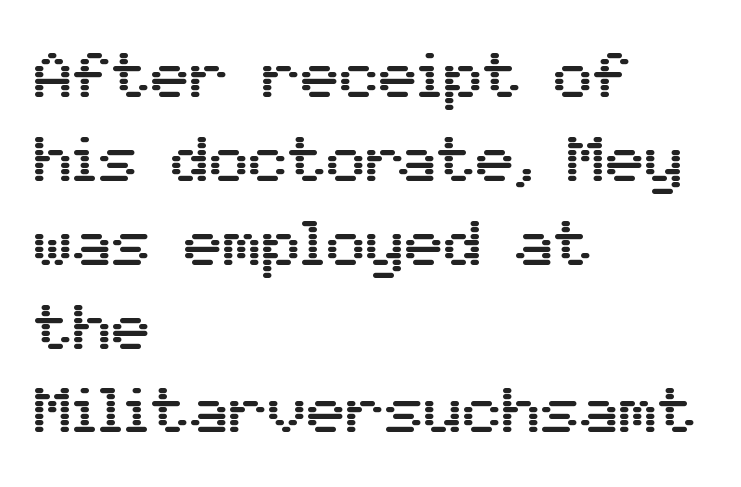
Q: Is the text italic (slanted)? A: No, it is upright.
Q: Is the typeface a serif or a sans-serif typeface? A: Sans-serif.
Q: Is the text underlined? A: No.
Q: How is the paragraph aligned? A: Left-aligned.
Q: Is the spacing between letters normal or unusually wide? A: Normal.
Q: Is the spacing between lines tight, normal or loose? A: Normal.
Q: Width (condensed, normal, or wide)? A: Normal.
Q: Stroke contrast? A: Medium.
Q: x-height? A: Medium.
Q: Monospaced? A: No.
